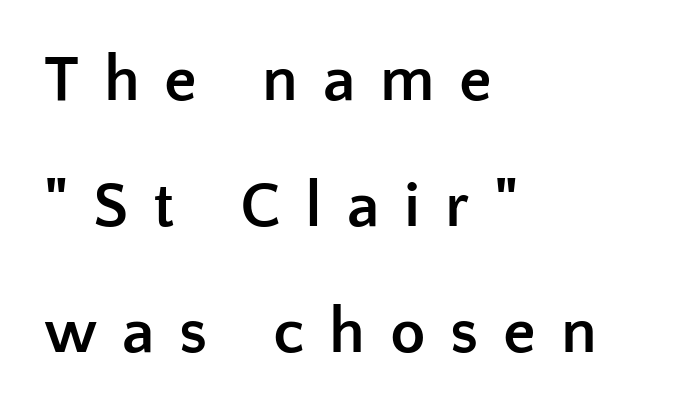
Q: Is the text bold? A: Yes.
Q: Is the text italic (slanted)? A: No, it is upright.
Q: Is the typeface a serif or a sans-serif typeface? A: Sans-serif.
Q: Is the text underlined? A: No.
Q: How is the paragraph aligned? A: Left-aligned.
Q: Is the spacing between letters normal or unusually wide? A: Unusually wide.
Q: Is the spacing between lines tight, normal or loose? A: Loose.
Q: Width (condensed, normal, or wide)? A: Normal.
Q: Stroke contrast? A: Low.
Q: x-height? A: Medium.
Q: Monospaced? A: No.
